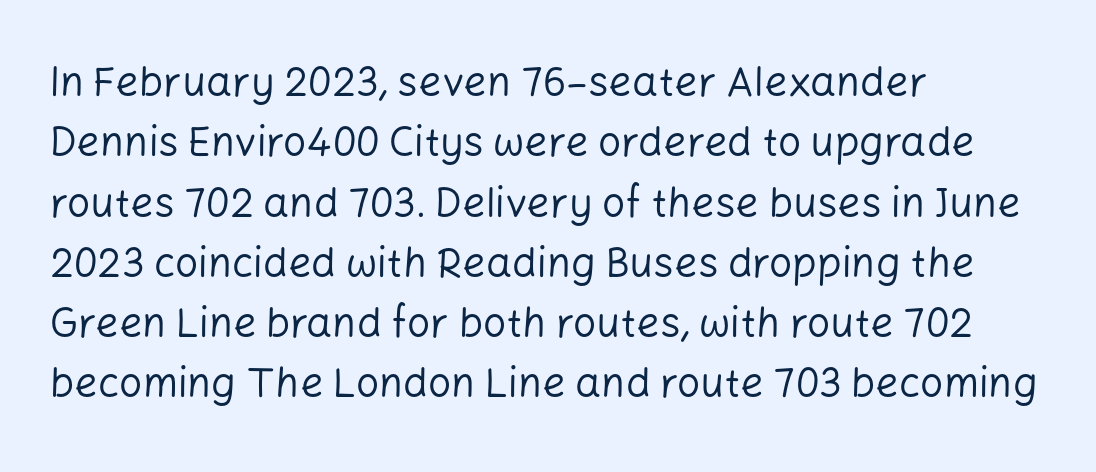
The image shows 41 px regular-weight sans-serif type, upright; set left-aligned, normal line spacing (1.47x), normal letter spacing, not underlined; low stroke contrast and a medium x-height.
